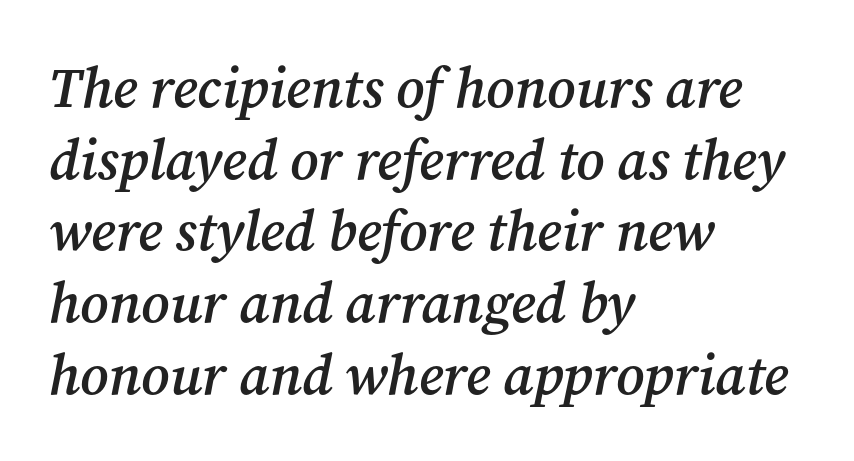
Horizontal alignment here is leftward, the default for most running prose. Slanted lettering throughout. A semibold gives these letters moderate extra thickness, short of bold. Anything drawn beneath the words? Only blank space. Successive baselines arrive at the customary interval. Looks like regular typesetting: each glyph gets only the width it needs.
